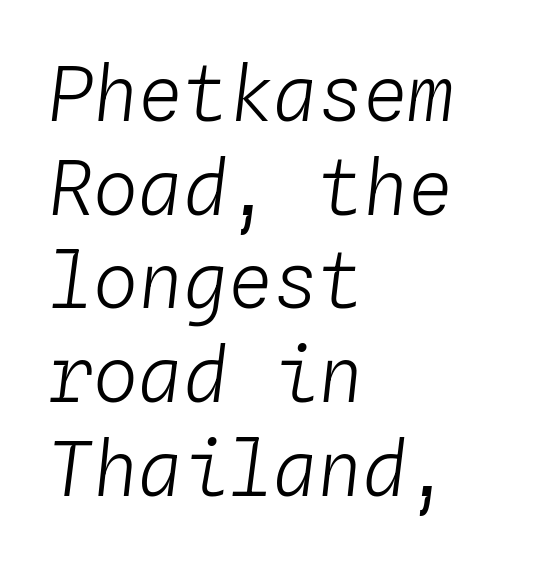
{"italic": "yes", "lean": "right", "slant_degrees": 4, "bold": "no", "weight": "light", "width": "normal", "stroke_contrast": "low", "x_height": "medium", "monospaced": "yes", "underline": "no", "align": "left", "line_spacing": "normal", "line_spacing_ratio": 1.25, "letter_spacing": "normal", "letter_spacing_em": 0.0, "glyph_px": 75}
